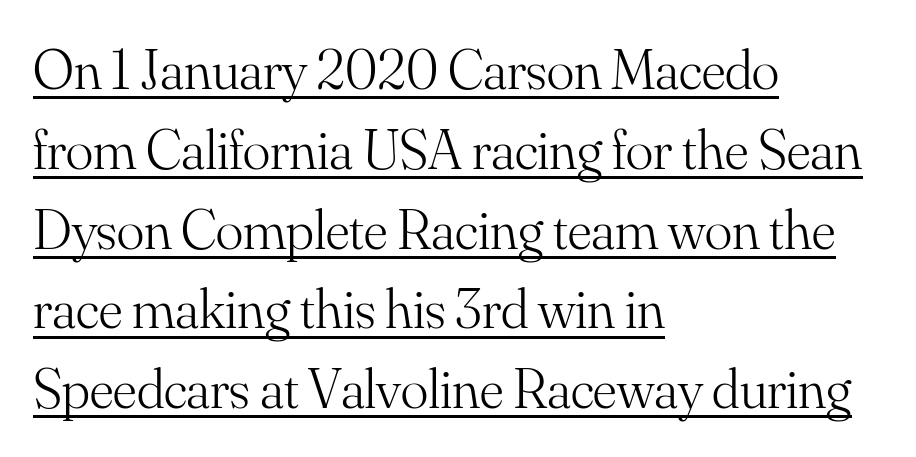
The image shows 57 px light serif type, upright; set left-aligned, normal line spacing (1.4x), normal letter spacing, underlined; medium stroke contrast and a small x-height.
